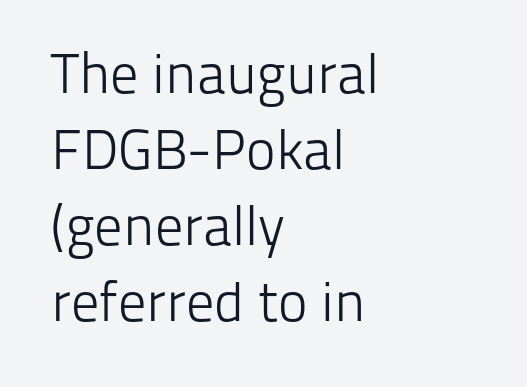
The image shows 56 px light sans-serif type, upright; set left-aligned, normal line spacing (1.36x), normal letter spacing, not underlined; low stroke contrast and a medium x-height.
